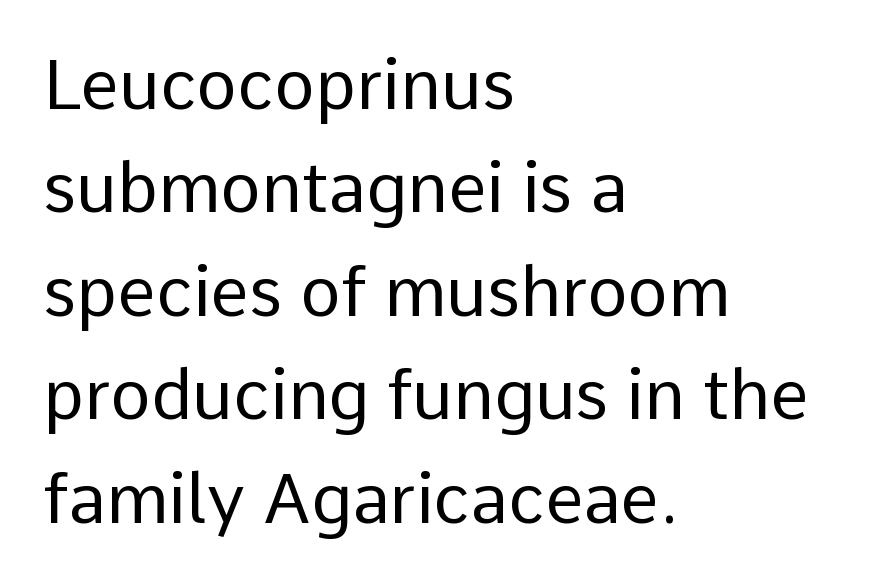
The image shows 69 px regular-weight sans-serif type, upright; set left-aligned, normal line spacing (1.5x), normal letter spacing, not underlined; low stroke contrast and a medium x-height.
